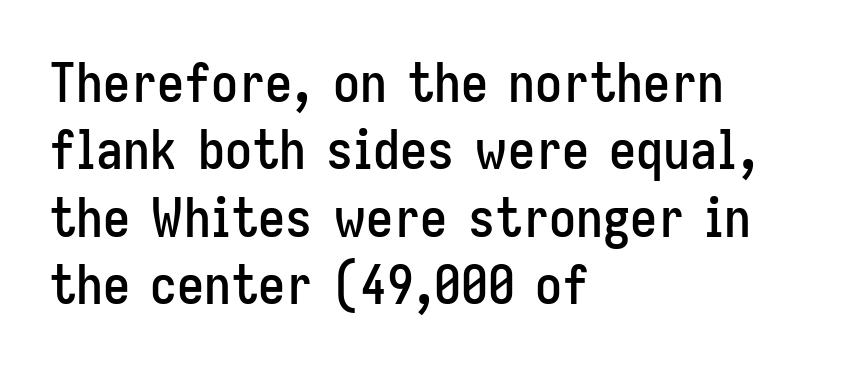
The image shows 54 px condensed sans-serif type, upright; set left-aligned, normal line spacing (1.25x), normal letter spacing, not underlined; low stroke contrast and a medium x-height.
